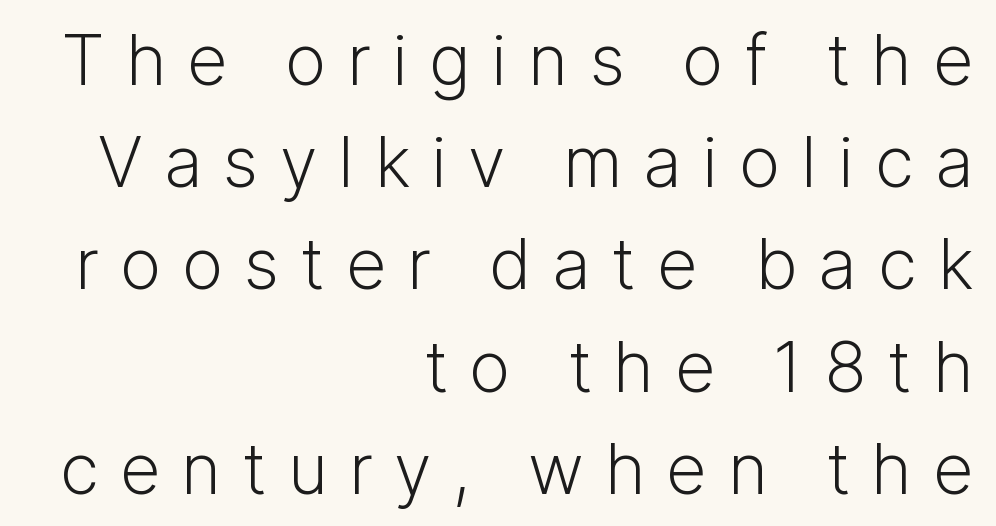
Q: Is the text bold? A: No.
Q: Is the text italic (slanted)? A: No, it is upright.
Q: Is the typeface a serif or a sans-serif typeface? A: Sans-serif.
Q: Is the text underlined? A: No.
Q: How is the paragraph aligned? A: Right-aligned.
Q: Is the spacing between letters normal or unusually wide? A: Unusually wide.
Q: Is the spacing between lines tight, normal or loose? A: Normal.
Q: Width (condensed, normal, or wide)? A: Normal.
Q: Stroke contrast? A: Low.
Q: x-height? A: Medium.
Q: Monospaced? A: No.
